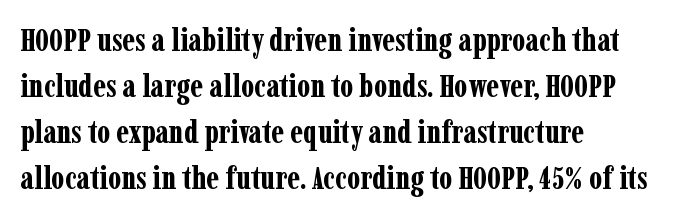
The image shows 32 px bold, condensed serif type, upright; set left-aligned, normal line spacing (1.44x), normal letter spacing, not underlined; low stroke contrast and a medium x-height.
